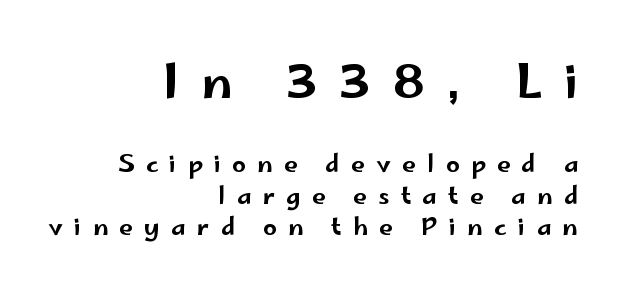
{"serif": "no", "italic": "no", "width": "wide", "stroke_contrast": "low", "x_height": "small", "monospaced": "no", "underline": "no", "align": "right", "line_spacing": "normal", "line_spacing_ratio": 1.31, "letter_spacing": "wide", "letter_spacing_em": 0.47, "larger_block": "first", "size_ratio": 1.96, "glyph_px": 47}
